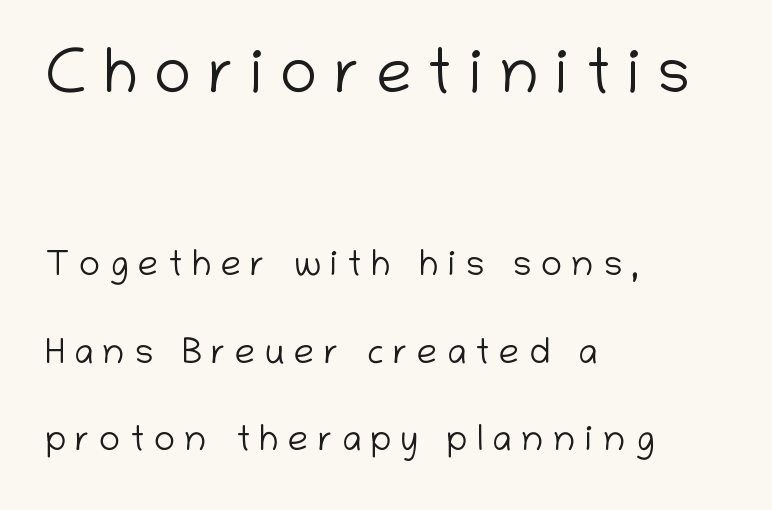
A sans-serif font was chosen for this passage. Typeset ragged right — the left edge is the straight one. The line texture is sparse and dotted thanks to wide tracking. Widely set lines give the paragraph a tall, airy silhouette. The passage shown is not bold in any degree.
